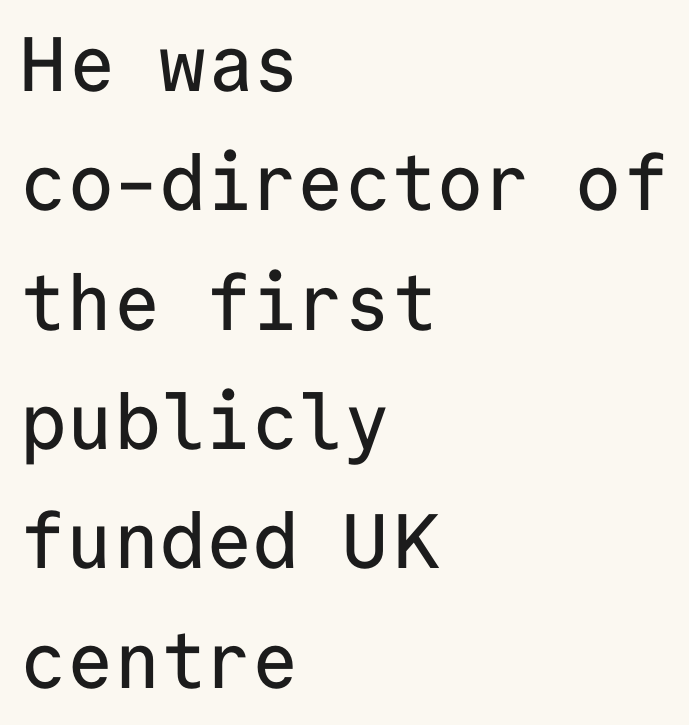
Q: Is the text italic (slanted)? A: No, it is upright.
Q: Is the typeface a serif or a sans-serif typeface? A: Sans-serif.
Q: Is the text underlined? A: No.
Q: How is the paragraph aligned? A: Left-aligned.
Q: Is the spacing between letters normal or unusually wide? A: Normal.
Q: Is the spacing between lines tight, normal or loose? A: Normal.
Q: Width (condensed, normal, or wide)? A: Normal.
Q: Stroke contrast? A: Low.
Q: x-height? A: Medium.
Q: Monospaced? A: Yes.
